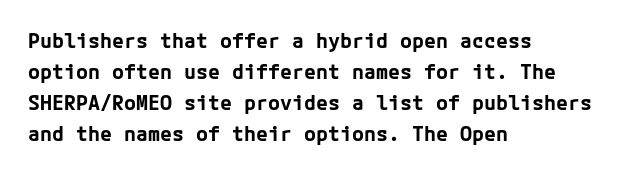
The image shows 20 px bold type, upright; set left-aligned, normal line spacing (1.55x), normal letter spacing, not underlined.
